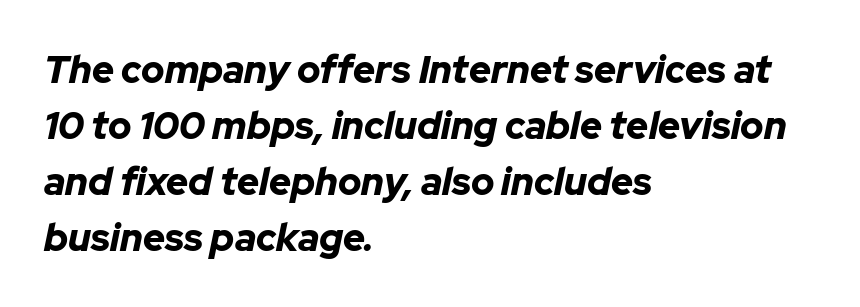
{"italic": "yes", "lean": "right", "slant_degrees": 12, "bold": "yes", "weight": "bold", "width": "normal", "stroke_contrast": "low", "x_height": "medium", "monospaced": "no", "underline": "no", "align": "left", "line_spacing": "normal", "line_spacing_ratio": 1.47, "letter_spacing": "normal", "letter_spacing_em": 0.0, "glyph_px": 38}
